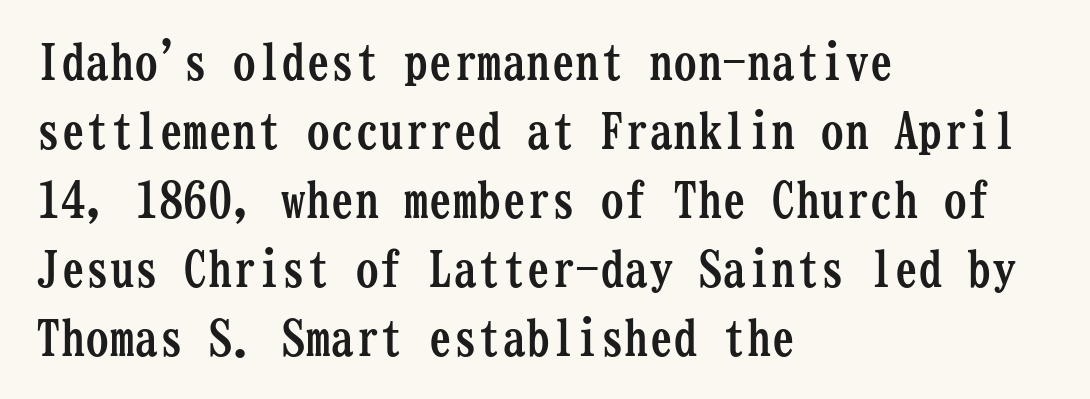
{"serif": "yes", "italic": "no", "bold": "yes", "weight": "semibold", "width": "condensed", "stroke_contrast": "low", "x_height": "medium", "monospaced": "yes", "underline": "no", "align": "left", "line_spacing": "normal", "line_spacing_ratio": 1.41, "letter_spacing": "normal", "letter_spacing_em": 0.0, "glyph_px": 49}
